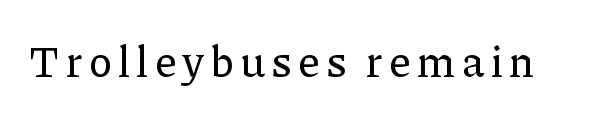
The image shows 43 px serif type, upright; set not underlined; low stroke contrast and a medium x-height.
